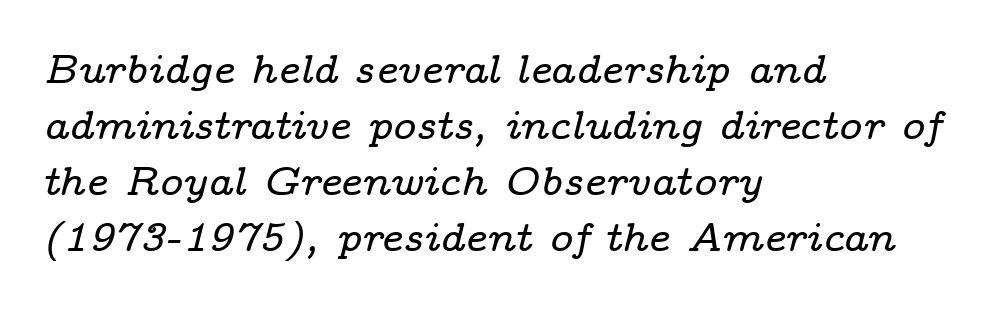
The image shows 40 px wide serif type, italic (leaning right); set left-aligned, normal line spacing (1.4x), normal letter spacing, not underlined; low stroke contrast and a medium x-height.
